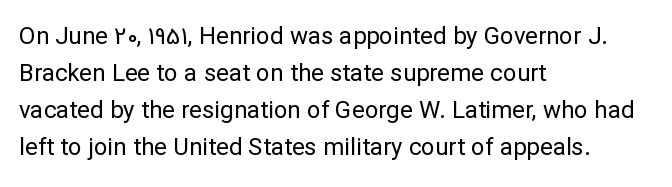
Q: Is the text bold? A: No.
Q: Is the text italic (slanted)? A: No, it is upright.
Q: Is the text underlined? A: No.
Q: How is the paragraph aligned? A: Left-aligned.
Q: Is the spacing between letters normal or unusually wide? A: Normal.
Q: Is the spacing between lines tight, normal or loose? A: Normal.
